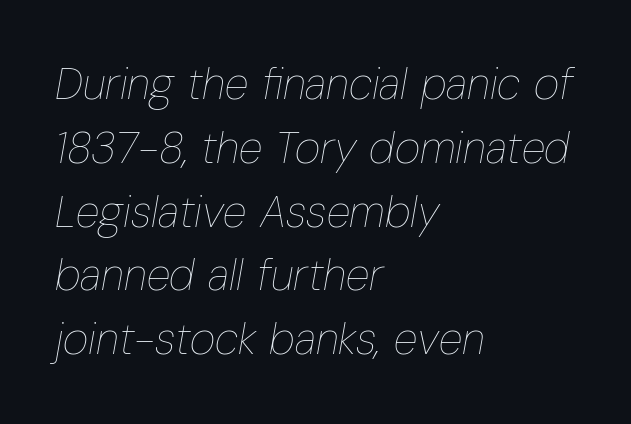
Q: Is the text bold? A: No.
Q: Is the text italic (slanted)? A: Yes, it leans right by about 10 degrees.
Q: Is the text underlined? A: No.
Q: How is the paragraph aligned? A: Left-aligned.
Q: Is the spacing between letters normal or unusually wide? A: Normal.
Q: Is the spacing between lines tight, normal or loose? A: Normal.
Q: Width (condensed, normal, or wide)? A: Condensed.
Q: Stroke contrast? A: Low.
Q: x-height? A: Medium.
Q: Monospaced? A: No.
